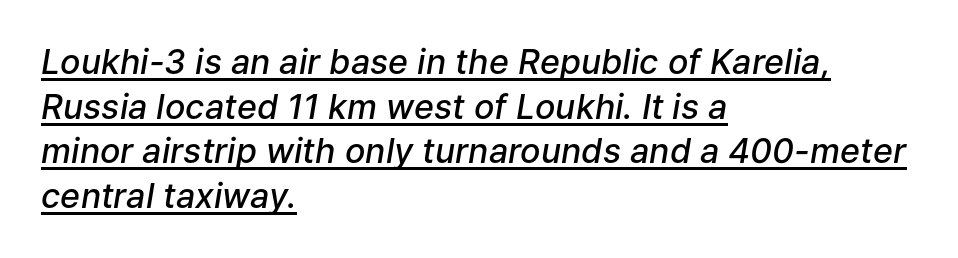
Q: Is the text bold? A: Semi-bold.
Q: Is the text italic (slanted)? A: Yes, it leans right by about 9 degrees.
Q: Is the text underlined? A: Yes.
Q: How is the paragraph aligned? A: Left-aligned.
Q: Is the spacing between letters normal or unusually wide? A: Normal.
Q: Is the spacing between lines tight, normal or loose? A: Normal.
Q: Width (condensed, normal, or wide)? A: Normal.
Q: Stroke contrast? A: Low.
Q: x-height? A: Medium.
Q: Monospaced? A: No.
